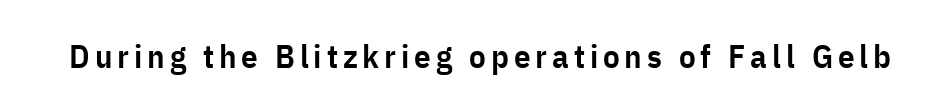
The image shows 33 px semibold, condensed sans-serif type, upright; set not underlined; low stroke contrast and a medium x-height.
